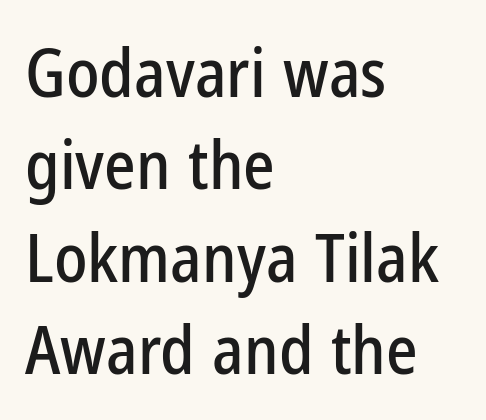
{"serif": "no", "italic": "no", "width": "condensed", "stroke_contrast": "low", "x_height": "medium", "monospaced": "no", "underline": "no", "align": "left", "line_spacing": "normal", "line_spacing_ratio": 1.38, "letter_spacing": "normal", "letter_spacing_em": 0.0, "glyph_px": 67}
